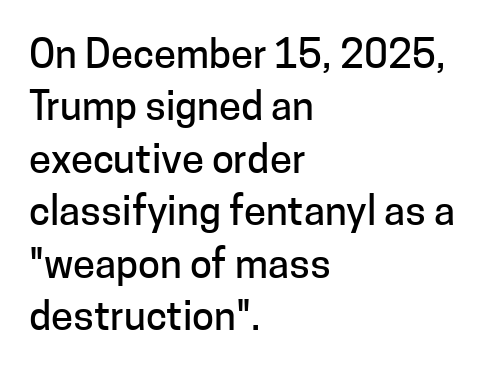
The image shows 40 px sans-serif type, upright; set left-aligned, normal line spacing (1.31x), normal letter spacing, not underlined; low stroke contrast and a medium x-height.
